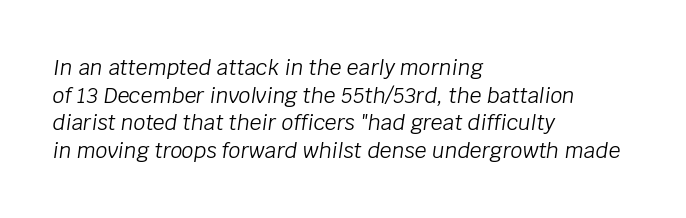
{"italic": "yes", "lean": "right", "slant_degrees": 8, "bold": "no", "underline": "no", "align": "left", "line_spacing": "normal", "line_spacing_ratio": 1.31, "letter_spacing": "normal", "letter_spacing_em": 0.0, "glyph_px": 21}
